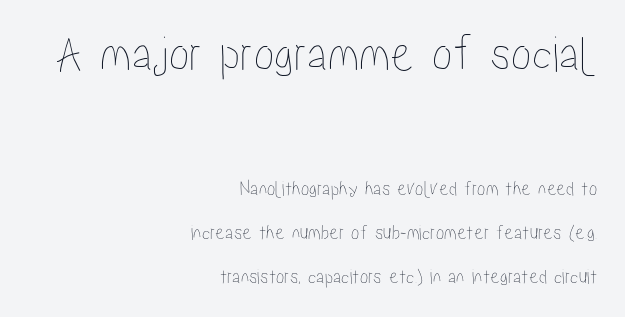
Each new line begins a long way beneath the previous one. Check under the words: just untouched page. Looks like regular typesetting: each glyph gets only the width it needs. Caption: upper text group enlarged, lower text group reduced.
